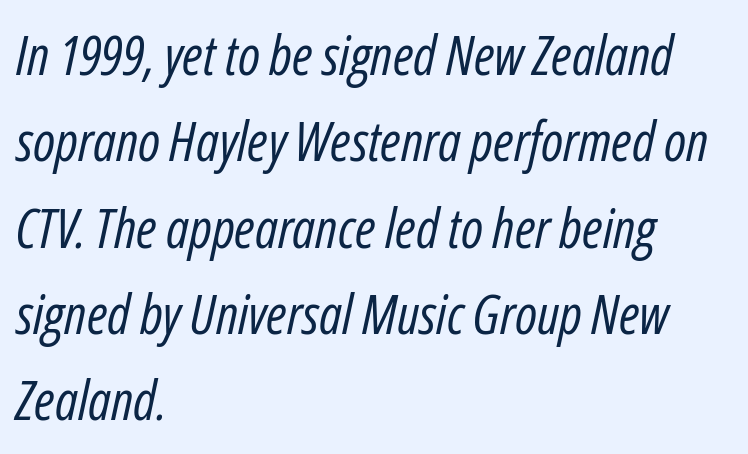
{"italic": "yes", "lean": "right", "slant_degrees": 12, "bold": "no", "weight": "regular", "width": "condensed", "stroke_contrast": "low", "x_height": "medium", "monospaced": "no", "underline": "no", "align": "left", "line_spacing": "normal", "line_spacing_ratio": 1.57, "letter_spacing": "normal", "letter_spacing_em": 0.0, "glyph_px": 55}
